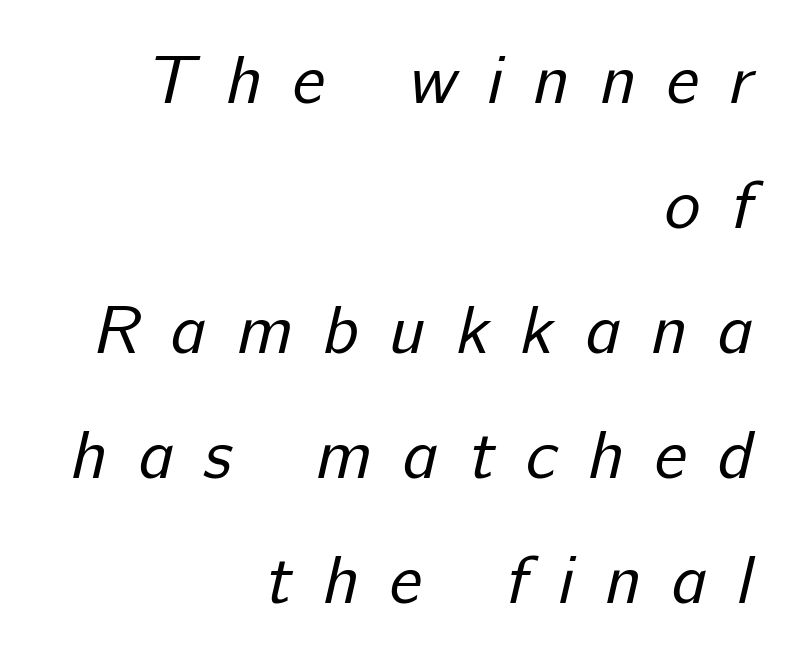
The image shows 68 px regular-weight sans-serif type; set right-aligned, line spacing 1.84x, unusually wide letter spacing (+0.45 em), not underlined; low stroke contrast and a medium x-height.
